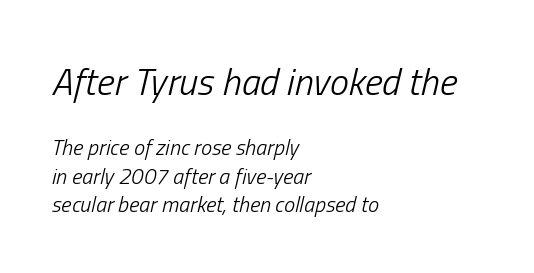
Each new line begins a customary step beneath the previous one. No chunkiness to these letters — they're not bold. Quick note: underline off. The paragraph has a hard left edge and a soft right edge. The first block has been scaled up relative to the second. These lines are rendered in a variable-pitch font.
